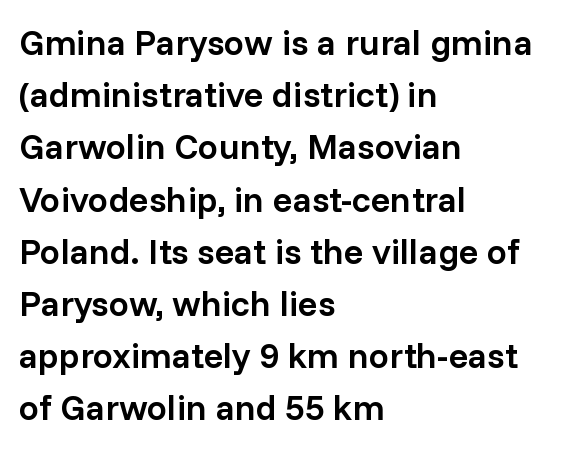
The image shows 36 px semibold sans-serif type, upright; set left-aligned, normal line spacing (1.45x), normal letter spacing, not underlined; low stroke contrast and a medium x-height.
